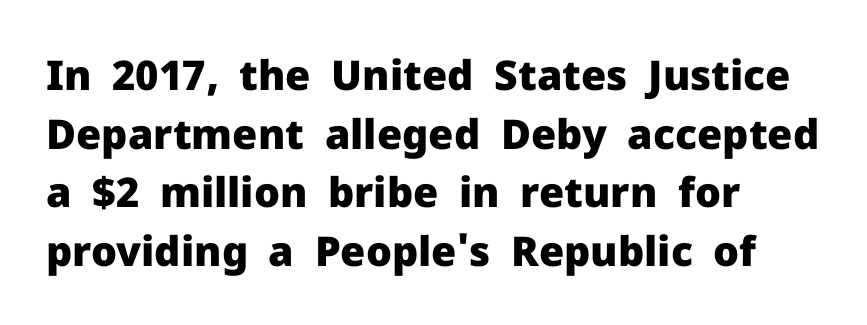
The image shows 41 px heavy sans-serif type, upright; set left-aligned, normal line spacing (1.43x), normal letter spacing, not underlined; low stroke contrast and a medium x-height.
